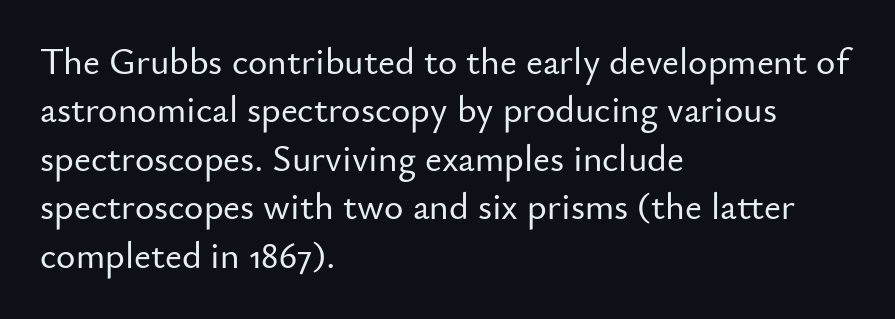
{"serif": "no", "italic": "no", "width": "normal", "stroke_contrast": "low", "x_height": "small", "monospaced": "no", "underline": "no", "align": "left", "line_spacing": "normal", "line_spacing_ratio": 1.31, "letter_spacing": "normal", "letter_spacing_em": 0.0, "glyph_px": 37}
